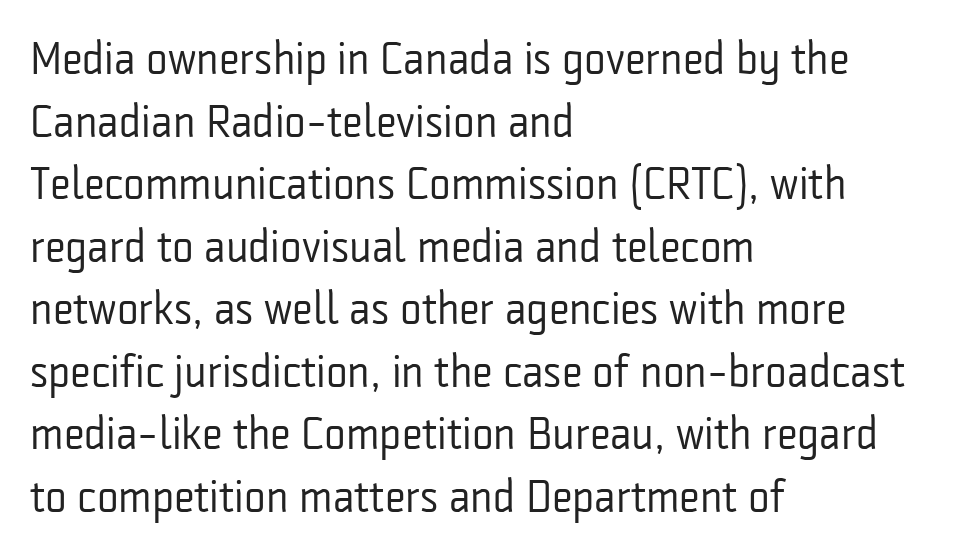
{"serif": "no", "italic": "no", "bold": "no", "weight": "regular", "width": "condensed", "stroke_contrast": "low", "x_height": "medium", "monospaced": "no", "underline": "no", "align": "left", "line_spacing": "normal", "line_spacing_ratio": 1.36, "letter_spacing": "normal", "letter_spacing_em": 0.0, "glyph_px": 46}
